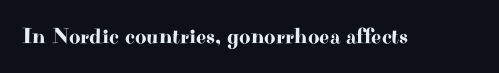
{"italic": "no", "underline": "no", "letter_spacing": "normal", "letter_spacing_em": 0.0, "glyph_px": 22}
